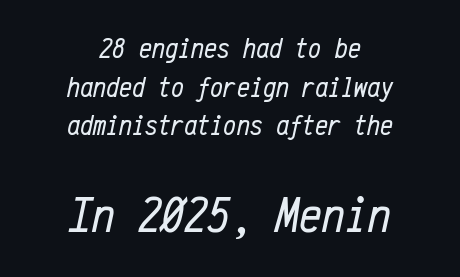
The image shows 51 px regular-weight, condensed type, italic (leaning right), monospaced; set centered, normal line spacing (1.33x), normal letter spacing, not underlined; the second (bottom) block is 1.76x larger; low stroke contrast and a medium x-height.
